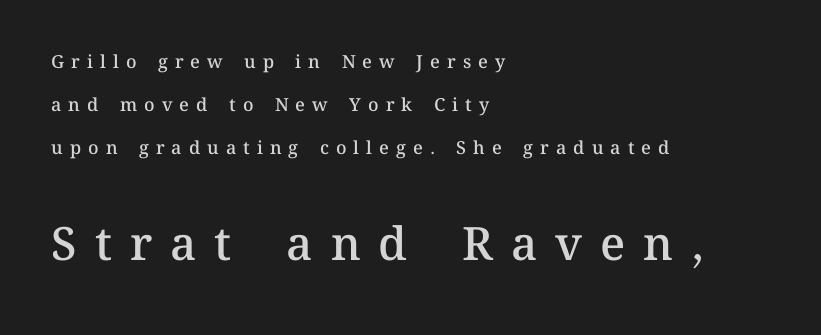
Spacing verdict: proportional, widths tailored to each character. Look at the glyph heights: the lower group is clearly the bigger setting. Line spacing here is loose. The tracking reads as deliberately expanded to a designer's eye. On the weight axis this lands at semibold, roughly 600.
